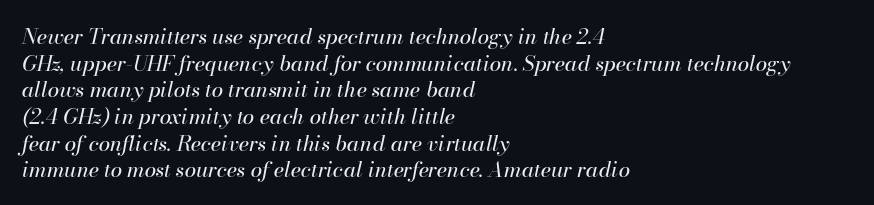
{"italic": "yes", "lean": "right", "slant_degrees": 13, "bold": "no", "underline": "no", "align": "left", "line_spacing": "normal", "line_spacing_ratio": 1.27, "letter_spacing": "normal", "letter_spacing_em": 0.0, "glyph_px": 21}
